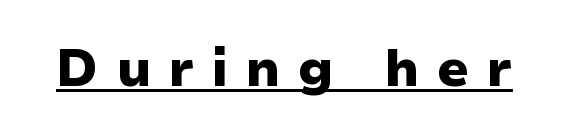
{"serif": "no", "italic": "no", "bold": "yes", "weight": "heavy", "width": "normal", "stroke_contrast": "low", "x_height": "medium", "monospaced": "no", "underline": "yes", "letter_spacing": "wide", "letter_spacing_em": 0.33, "glyph_px": 52}
